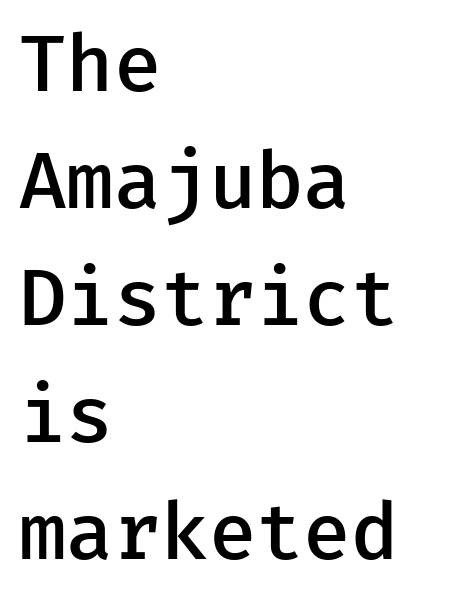
Whoever set this chose a conventional vertical rhythm. These lines carry some extra weight — a demibold, not a full bold. The rendering keeps characters at their native spacing. A classic flush-left, rag-right setting is used for this passage. What kind of face is this? One without serifs — a sans. The letters stand straight up with perfectly vertical stems.
